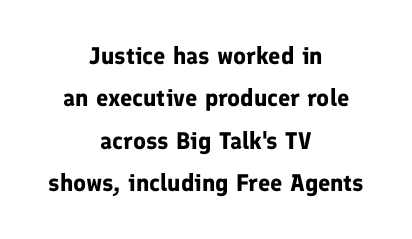
The image shows 24 px bold type, upright; set centered, line spacing 1.77x, normal letter spacing, not underlined.
